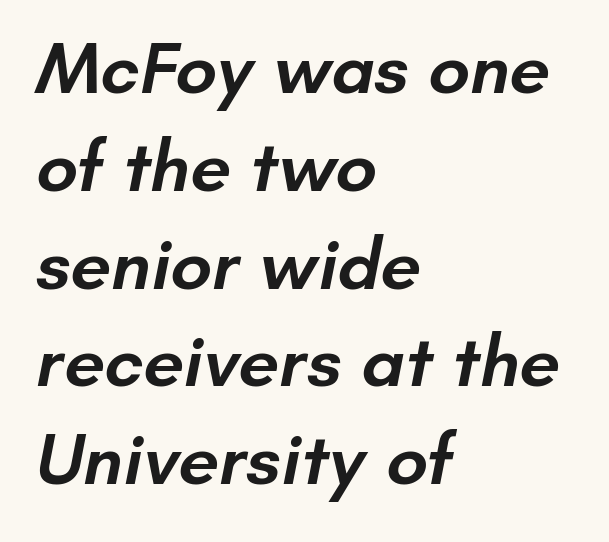
The sample has been set in demibold, a notch under bold. Classification — sans serif. Caption: standard tracking, unaltered. The space beneath each line is pristine and unruled. This block has exactly the height ordinary leading produces.
